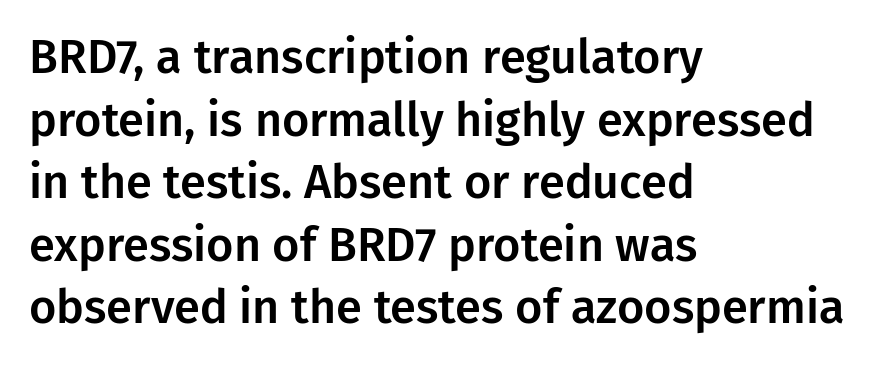
These lines are composed in type without serifs. The specimen omits any rule beneath the text block's lines. Note the varied advance widths — an 'i' is clearly narrower than an 'm'. Horizontally, the lines are justified to the leading edge only.
